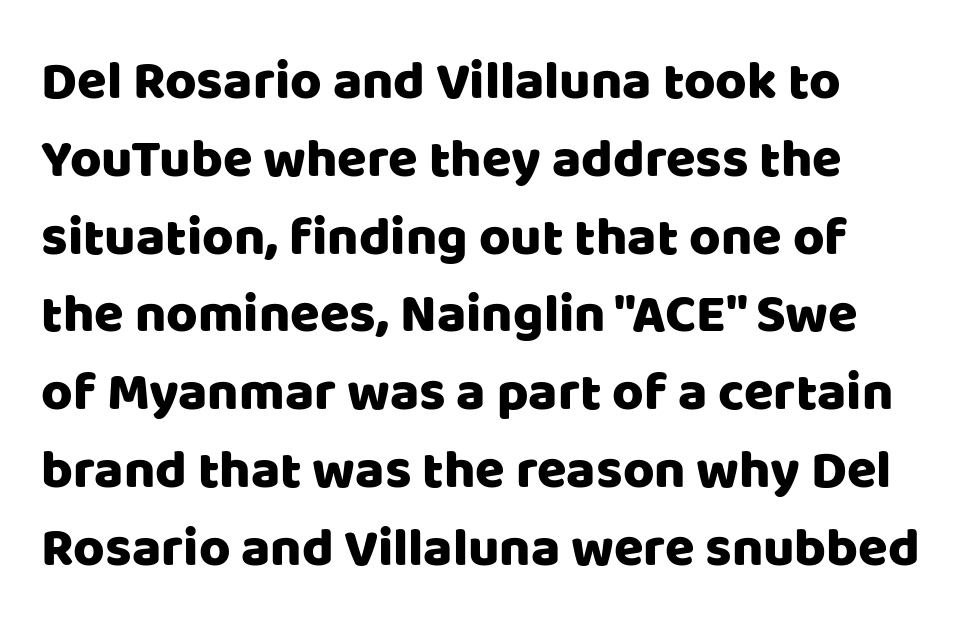
The space between consecutive lines is moderate. Caption: standard tracking, unaltered. Note the varied advance widths — an 'i' is clearly narrower than an 'm'. No feet cap the strokes, marking this as sans-serif type.
